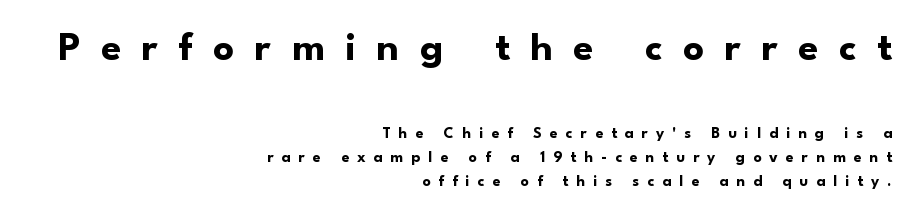
The passage shown is typed in a proportional face where columns would drift. The block of text has a typical density, with ordinary space between rows. A typesetter would label this face a sans. The letterforms stand isolated, each surrounded by extra space.
